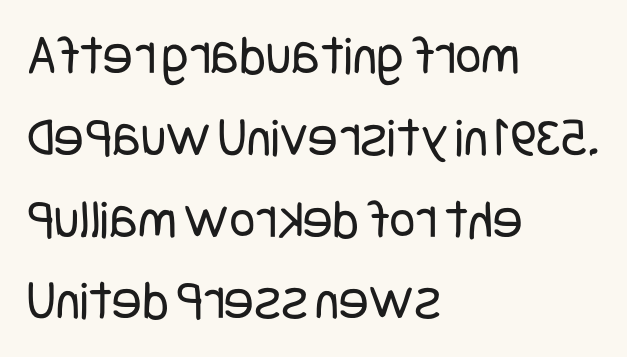
What's the leading like? Ordinary, nothing unusual. The characters are drawn with everyday or finer stroke widths. This is the regular roman posture of the typeface. Horizontal alignment here is leftward, the default for most running prose. Font category for this specimen: sans-serif. Rule under the text: the space is simply empty.
